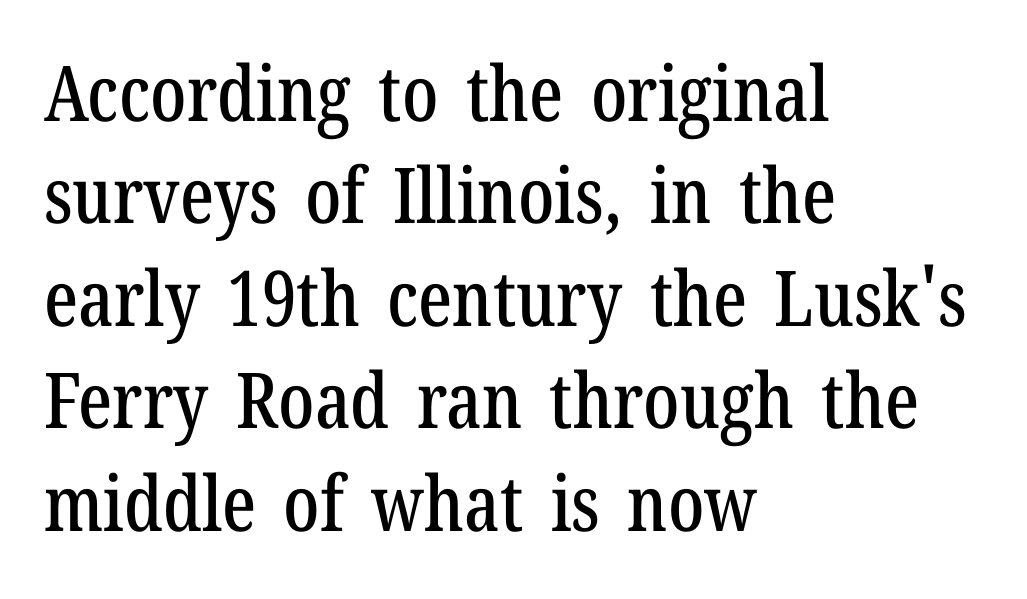
The image shows 77 px condensed serif type, upright; set left-aligned, normal line spacing (1.33x), normal letter spacing, not underlined; low stroke contrast and a medium x-height.
